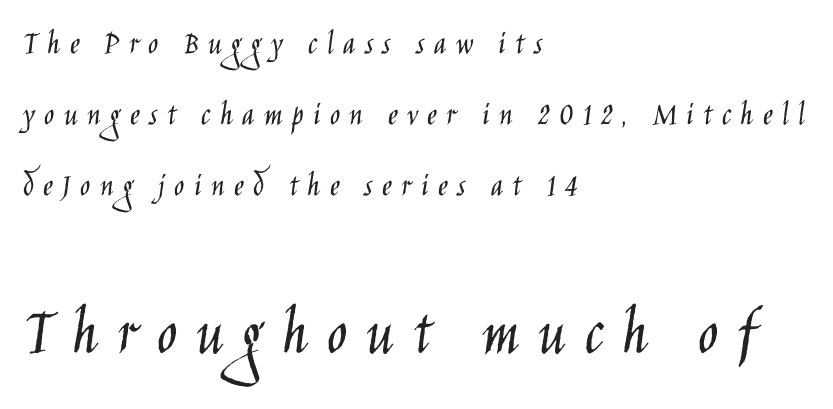
{"serif": "no", "bold": "no", "weight": "light", "width": "condensed", "stroke_contrast": "low", "x_height": "large", "monospaced": "no", "underline": "no", "align": "left", "line_spacing": "loose", "line_spacing_ratio": 2.09, "letter_spacing": "wide", "letter_spacing_em": 0.27, "larger_block": "second", "size_ratio": 2.0, "glyph_px": 68}
